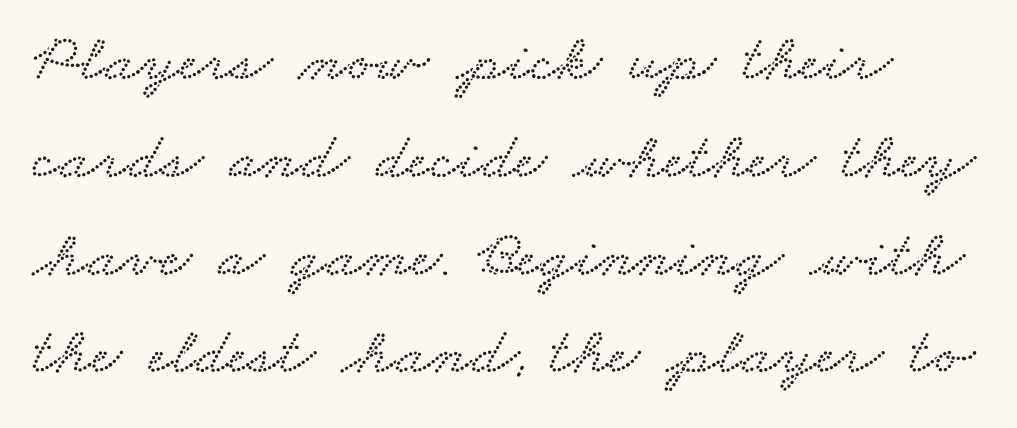
Q: Is the text underlined? A: No.
Q: Is the spacing between letters normal or unusually wide? A: Normal.
Q: Is the spacing between lines tight, normal or loose? A: Normal.
Q: Width (condensed, normal, or wide)? A: Wide.
Q: Stroke contrast? A: Low.
Q: x-height? A: Small.
Q: Monospaced? A: No.
